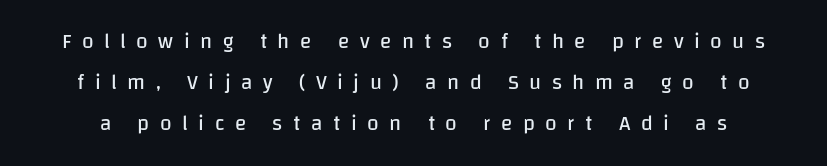
{"italic": "no", "bold": "no", "underline": "no", "line_spacing": "loose", "line_spacing_ratio": 1.96, "letter_spacing": "wide", "letter_spacing_em": 0.5, "glyph_px": 21}
